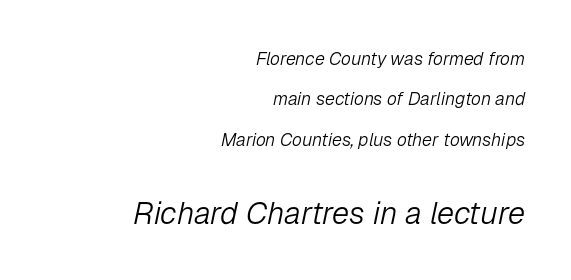
Plain, unruled lines of type. Does extra space separate the letters? No, they use regular spacing. No heavy texture on the line: the type isn't bold. Compared with typical paragraphs, the rows here are farther apart.
